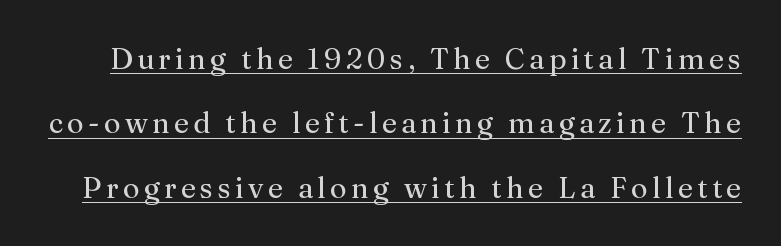
No letter is thick-stroked: the sample isn't bold. Here the designer chose a conventional face with non-uniform glyph widths. Are there feet on the stems? There are — it's a serif. Baseline-to-baseline distance is far greater than the letter height.
